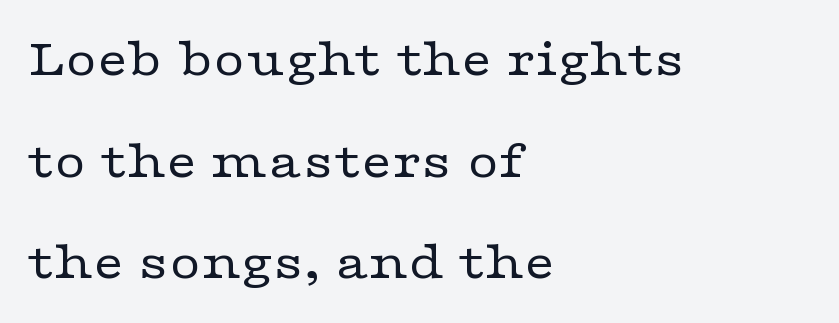
The rendering uses natural spacing where letterforms have individual widths. Characters follow at the spacing the type designer built in. I'd call this a serif setting — the letters wear small feet. Is the type heavy? It reads as light-to-regular instead.
